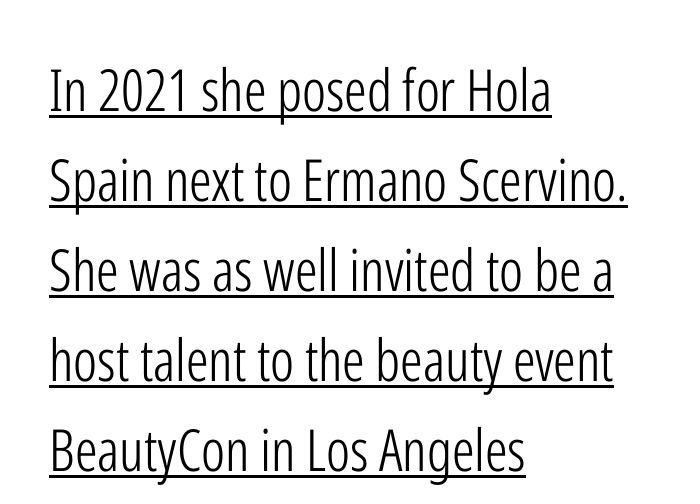
The image shows 58 px light, condensed sans-serif type, upright; set left-aligned, normal line spacing (1.55x), normal letter spacing, underlined; low stroke contrast and a medium x-height.
